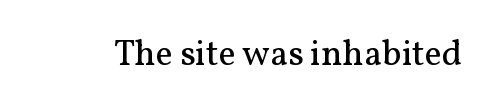
The image shows 36 px regular-weight serif type, upright; set normal letter spacing, not underlined; medium stroke contrast and a medium x-height.
